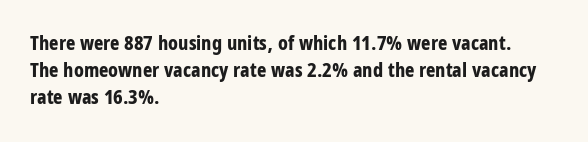
It's the straight-up-and-down kind of type. The letters sit at their default tracking, neither squeezed nor spread. Line starts are locked; line ends wander. This is heavy type, rendered in bold. Baseline-to-baseline distance is the conventional proportion of letter height.
